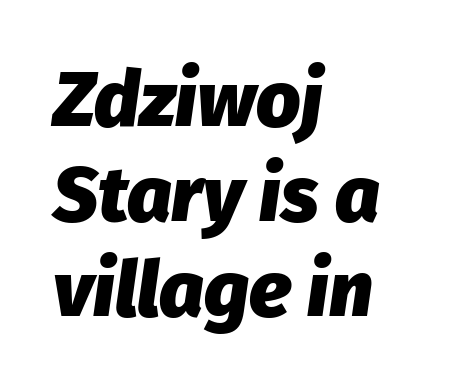
Q: Is the text bold? A: Yes.
Q: Is the text italic (slanted)? A: Yes, it leans right by about 8 degrees.
Q: Is the text underlined? A: No.
Q: How is the paragraph aligned? A: Left-aligned.
Q: Is the spacing between letters normal or unusually wide? A: Normal.
Q: Width (condensed, normal, or wide)? A: Normal.
Q: Stroke contrast? A: Low.
Q: x-height? A: Medium.
Q: Monospaced? A: No.
